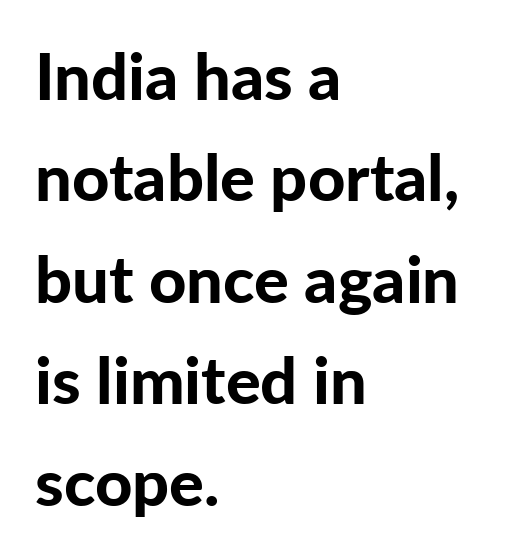
Q: Is the text bold? A: Yes.
Q: Is the text italic (slanted)? A: No, it is upright.
Q: Is the typeface a serif or a sans-serif typeface? A: Sans-serif.
Q: Is the text underlined? A: No.
Q: How is the paragraph aligned? A: Left-aligned.
Q: Is the spacing between letters normal or unusually wide? A: Normal.
Q: Is the spacing between lines tight, normal or loose? A: Normal.
Q: Width (condensed, normal, or wide)? A: Normal.
Q: Stroke contrast? A: Low.
Q: x-height? A: Medium.
Q: Monospaced? A: No.
